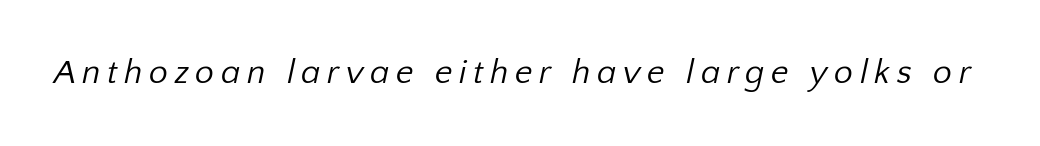
The image shows 34 px regular-weight sans-serif type; set not underlined; low stroke contrast and a medium x-height.
